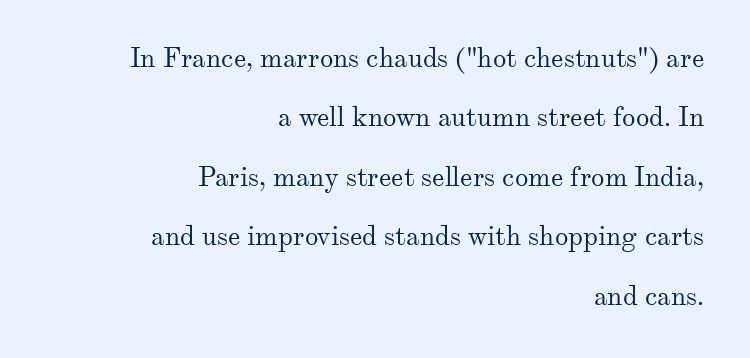
{"italic": "no", "bold": "no", "underline": "no", "align": "right", "line_spacing": "loose", "line_spacing_ratio": 2.2, "letter_spacing": "normal", "letter_spacing_em": 0.0, "glyph_px": 27}
